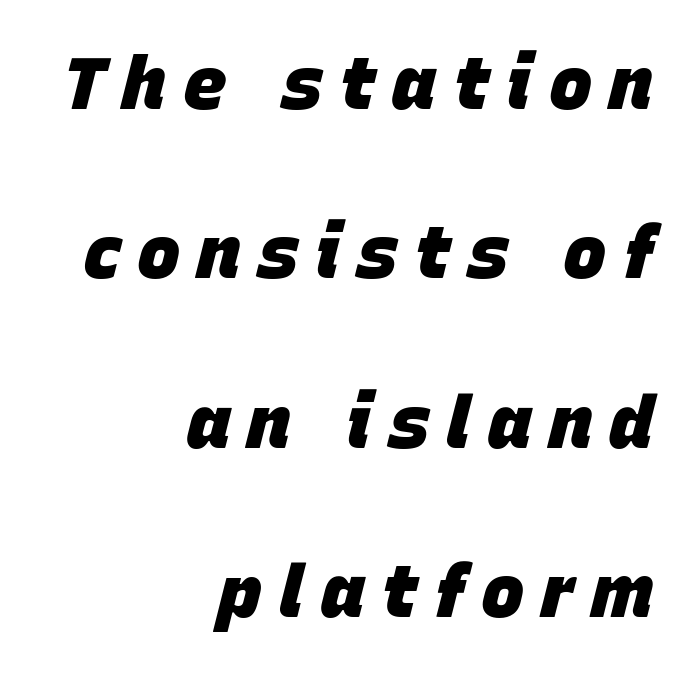
One-word summary of the alignment: right. This sample trades compactness for vertical openness between lines. Character widths vary here, with narrow letters taking less room than wide ones. These lines carry a lot of weight — the face is fully bold. The font's italic variant was chosen for this text. Glance below the letters and you will spot only blank space.
